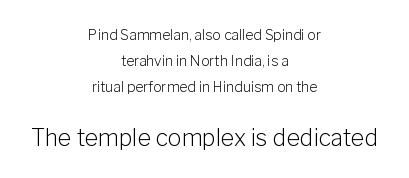
The image shows 23 px text type, upright; set centered, line spacing 1.87x, normal letter spacing, not underlined; the second (bottom) block is 1.64x larger.
